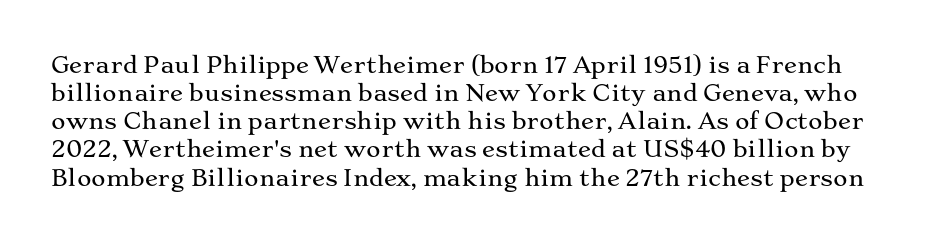
Q: Is the text italic (slanted)? A: No, it is upright.
Q: Is the text underlined? A: No.
Q: Is the spacing between letters normal or unusually wide? A: Normal.
Q: Is the spacing between lines tight, normal or loose? A: Normal.
